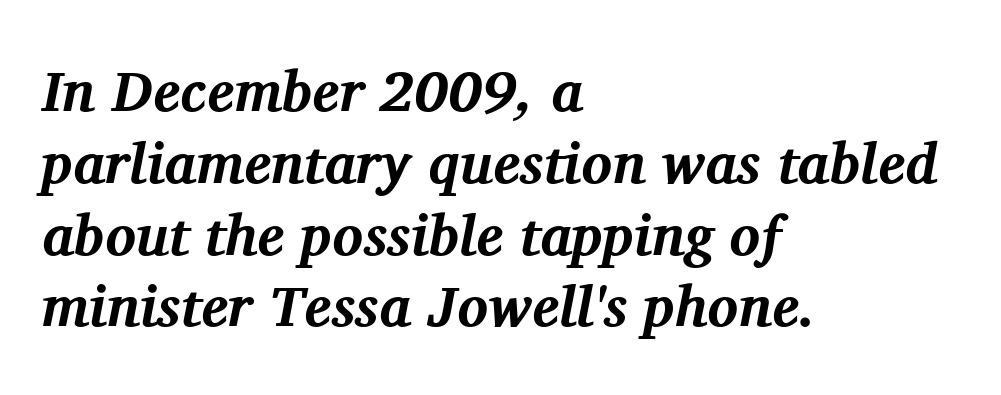
The image shows 57 px bold serif type, italic (leaning right); set left-aligned, normal line spacing (1.26x), normal letter spacing, not underlined; medium stroke contrast and a medium x-height.
